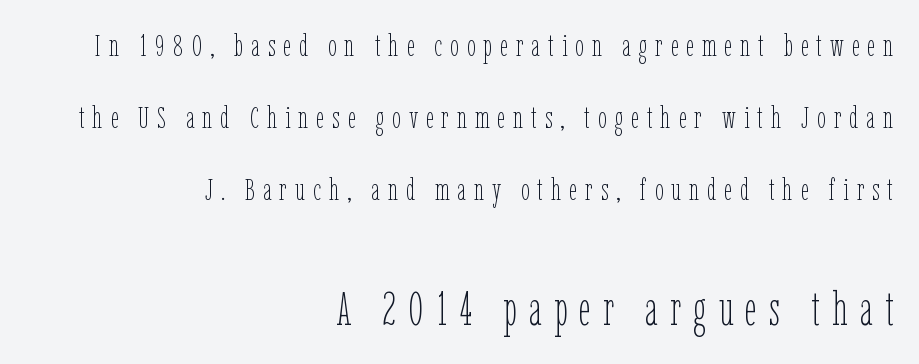
{"italic": "no", "bold": "no", "weight": "thin", "width": "condensed", "stroke_contrast": "low", "x_height": "medium", "monospaced": "no", "underline": "no", "align": "right", "line_spacing": "loose", "line_spacing_ratio": 2.33, "letter_spacing": "wide", "letter_spacing_em": 0.26, "larger_block": "second", "size_ratio": 1.52, "glyph_px": 47}
